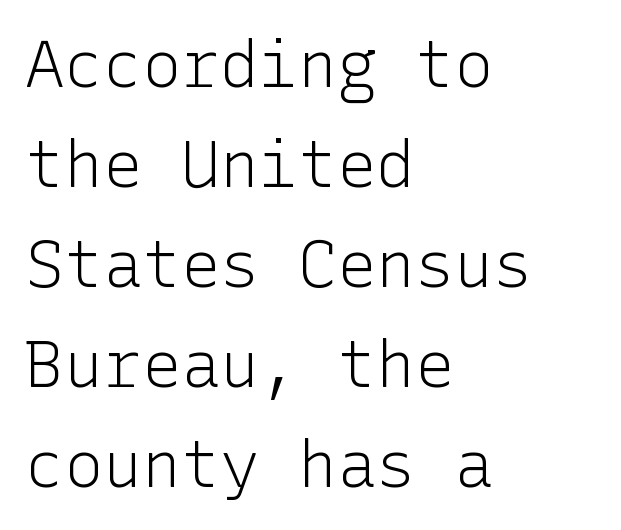
{"serif": "no", "italic": "no", "bold": "no", "weight": "light", "width": "normal", "stroke_contrast": "low", "x_height": "medium", "underline": "no", "align": "left", "line_spacing": "normal", "line_spacing_ratio": 1.54, "letter_spacing": "normal", "letter_spacing_em": 0.0, "glyph_px": 65}
